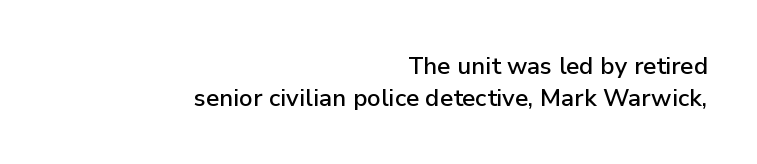
{"italic": "no", "underline": "no", "align": "right", "line_spacing": "normal", "line_spacing_ratio": 1.33, "letter_spacing": "normal", "letter_spacing_em": 0.0, "glyph_px": 24}
